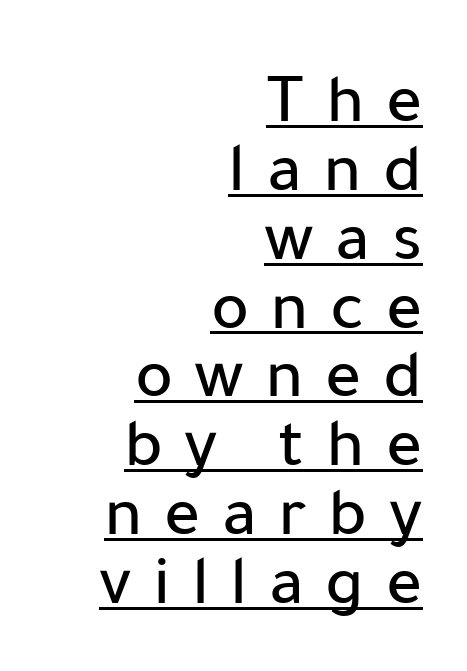
Q: Is the text italic (slanted)? A: No, it is upright.
Q: Is the typeface a serif or a sans-serif typeface? A: Sans-serif.
Q: Is the text underlined? A: Yes.
Q: How is the paragraph aligned? A: Right-aligned.
Q: Is the spacing between letters normal or unusually wide? A: Unusually wide.
Q: Is the spacing between lines tight, normal or loose? A: Tight.
Q: Width (condensed, normal, or wide)? A: Normal.
Q: Stroke contrast? A: Low.
Q: x-height? A: Medium.
Q: Monospaced? A: No.
